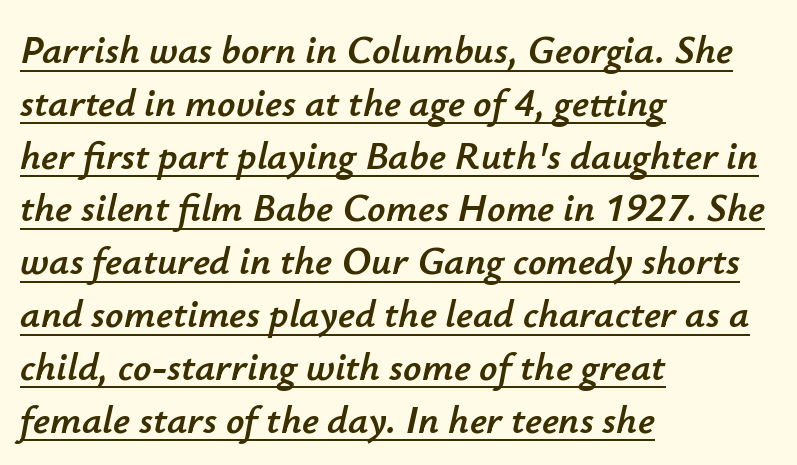
{"italic": "yes", "lean": "right", "slant_degrees": 12, "width": "normal", "stroke_contrast": "low", "x_height": "small", "monospaced": "no", "underline": "yes", "align": "left", "line_spacing": "normal", "line_spacing_ratio": 1.32, "letter_spacing": "normal", "letter_spacing_em": 0.0, "glyph_px": 40}
